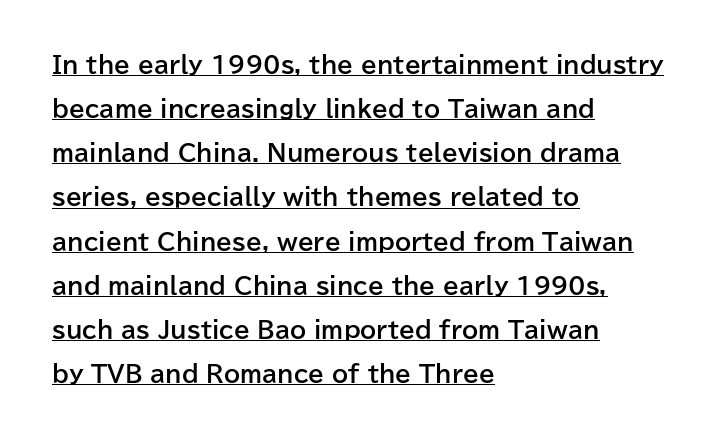
Q: Is the text bold? A: Yes.
Q: Is the text italic (slanted)? A: No, it is upright.
Q: Is the text underlined? A: Yes.
Q: How is the paragraph aligned? A: Left-aligned.
Q: Is the spacing between letters normal or unusually wide? A: Normal.
Q: Is the spacing between lines tight, normal or loose? A: Loose.
